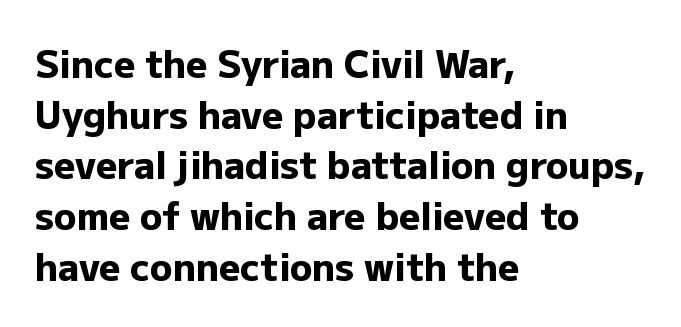
The image shows 37 px heavy sans-serif type, upright; set left-aligned, normal line spacing (1.37x), normal letter spacing, not underlined; low stroke contrast and a medium x-height.
